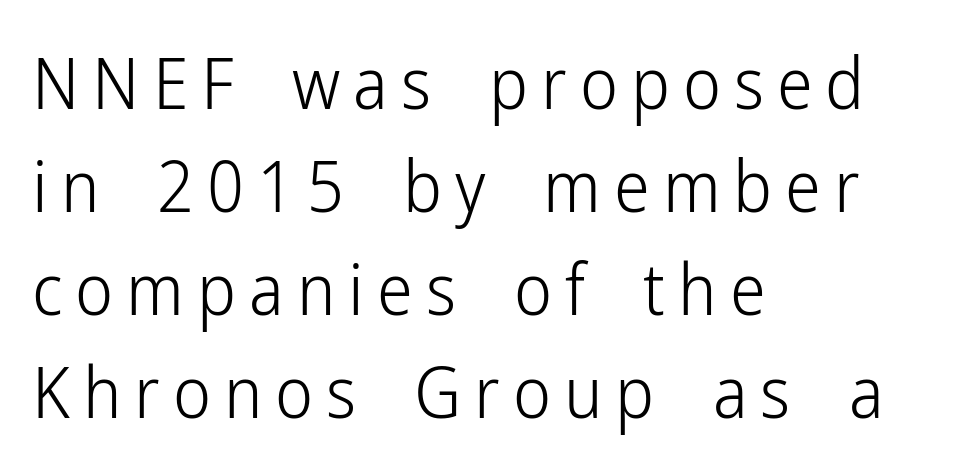
{"serif": "no", "italic": "no", "bold": "no", "weight": "light", "width": "condensed", "stroke_contrast": "low", "x_height": "medium", "monospaced": "no", "underline": "no", "align": "left", "line_spacing": "normal", "line_spacing_ratio": 1.43, "glyph_px": 72}
